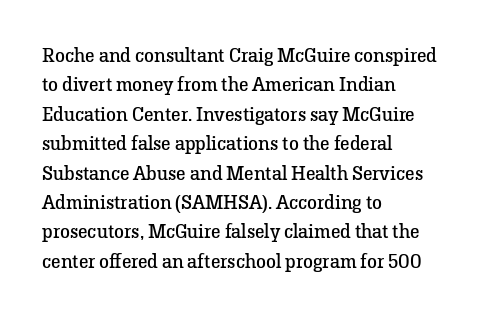
{"italic": "no", "bold": "no", "underline": "no", "align": "left", "line_spacing": "normal", "line_spacing_ratio": 1.47, "letter_spacing": "normal", "letter_spacing_em": 0.0, "glyph_px": 20}
